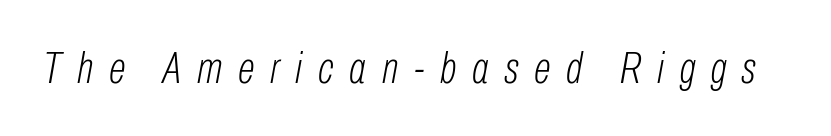
The image shows 45 px light, condensed type, italic (leaning right); set unusually wide letter spacing (+0.35 em), not underlined; low stroke contrast and a medium x-height.
